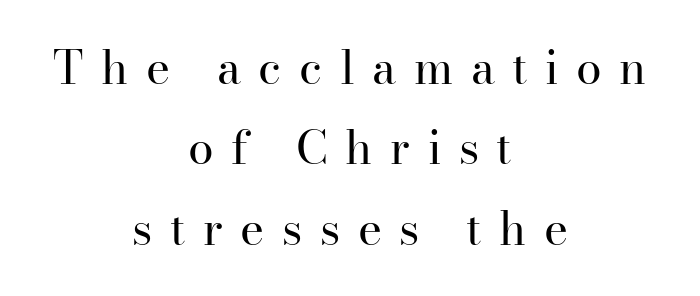
{"serif": "yes", "italic": "no", "bold": "no", "weight": "regular", "width": "normal", "stroke_contrast": "high", "x_height": "small", "monospaced": "no", "underline": "no", "align": "center", "line_spacing_ratio": 1.75, "letter_spacing": "wide", "letter_spacing_em": 0.38, "glyph_px": 46}
